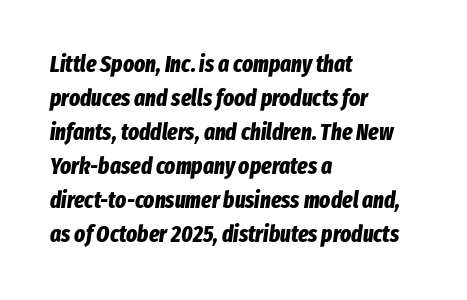
{"italic": "yes", "lean": "right", "slant_degrees": 8, "bold": "yes", "underline": "no", "align": "left", "line_spacing": "normal", "line_spacing_ratio": 1.48, "letter_spacing": "normal", "letter_spacing_em": 0.0, "glyph_px": 23}
